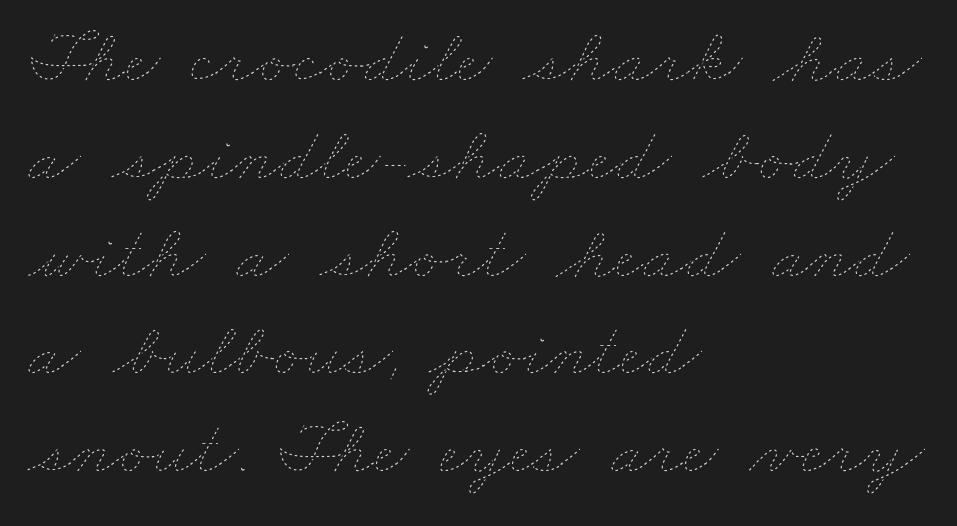
The image shows 77 px thin, wide type; set left-aligned, normal line spacing (1.27x), normal letter spacing, not underlined; low stroke contrast and a small x-height.
